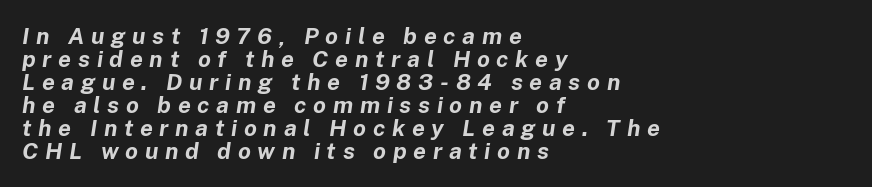
The image shows 23 px bold type, italic (leaning right); set left-aligned, tight line spacing (1.0x), unusually wide letter spacing (+0.29 em), not underlined.
